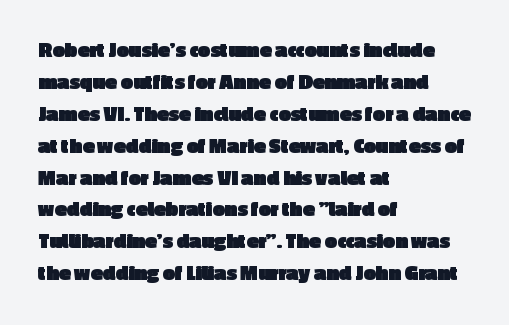
{"italic": "no", "bold": "yes", "underline": "no", "align": "left", "line_spacing": "normal", "line_spacing_ratio": 1.45, "letter_spacing": "normal", "letter_spacing_em": 0.0, "glyph_px": 22}
